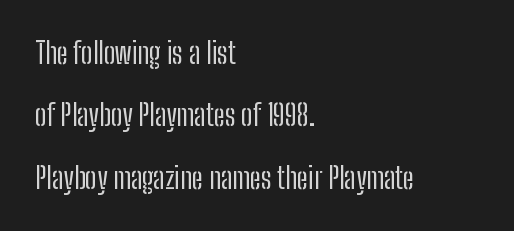
{"serif": "no", "italic": "no", "bold": "no", "weight": "regular", "width": "condensed", "stroke_contrast": "low", "x_height": "medium", "monospaced": "no", "underline": "no", "align": "left", "line_spacing": "loose", "line_spacing_ratio": 2.15, "letter_spacing": "normal", "letter_spacing_em": 0.0, "glyph_px": 29}
